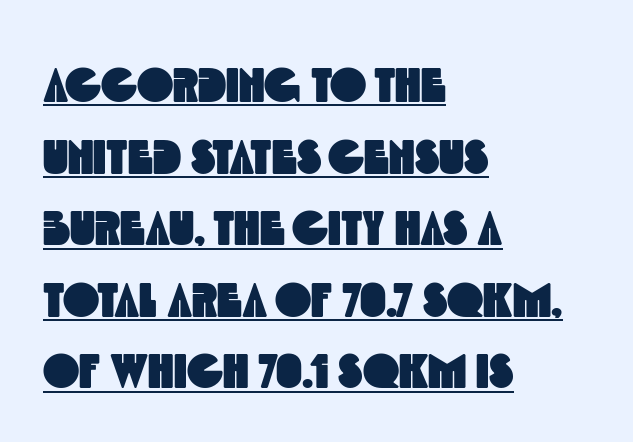
The image shows 49 px condensed sans-serif type; set left-aligned, normal line spacing (1.46x), normal letter spacing, underlined; a large x-height.
